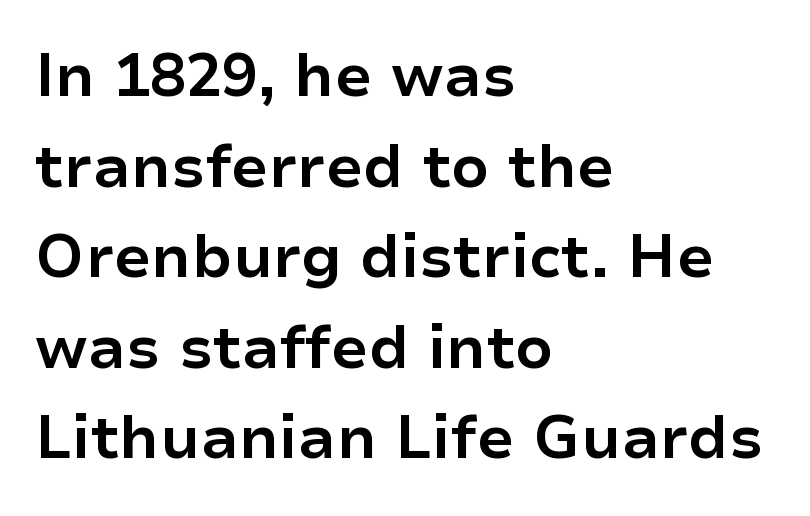
Q: Is the text bold? A: Yes.
Q: Is the text italic (slanted)? A: No, it is upright.
Q: Is the typeface a serif or a sans-serif typeface? A: Sans-serif.
Q: Is the text underlined? A: No.
Q: How is the paragraph aligned? A: Left-aligned.
Q: Is the spacing between letters normal or unusually wide? A: Normal.
Q: Is the spacing between lines tight, normal or loose? A: Normal.
Q: Width (condensed, normal, or wide)? A: Normal.
Q: Stroke contrast? A: Low.
Q: x-height? A: Medium.
Q: Monospaced? A: No.
